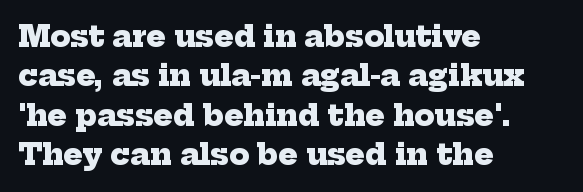
{"serif": "yes", "bold": "yes", "weight": "heavy", "width": "normal", "stroke_contrast": "low", "x_height": "medium", "monospaced": "no", "underline": "no", "align": "left", "line_spacing": "normal", "line_spacing_ratio": 1.36, "letter_spacing": "normal", "letter_spacing_em": 0.0, "glyph_px": 29}
